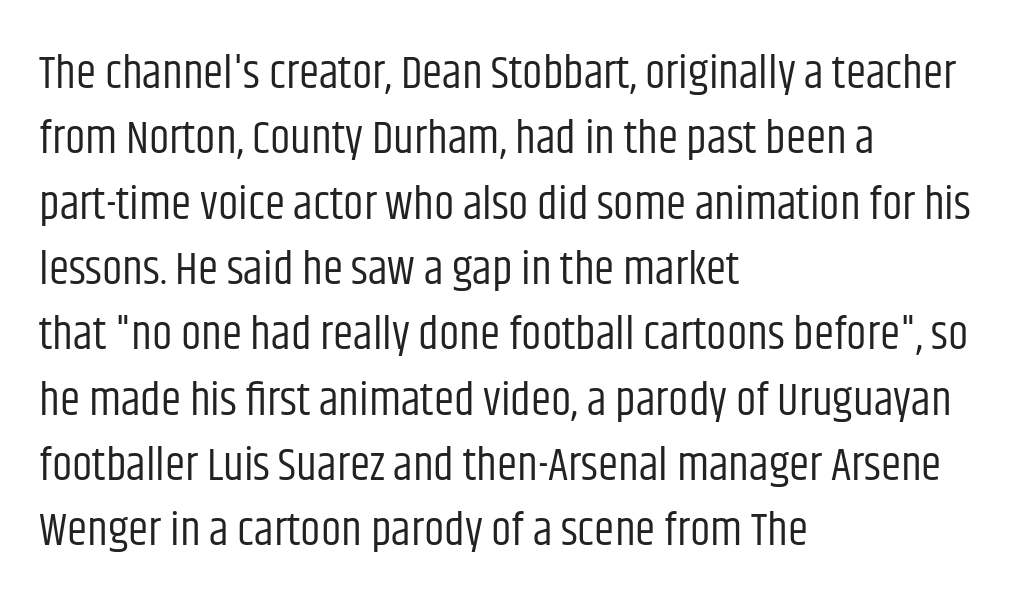
Horizontally, the lines are justified to the leading edge only. Style check: upright. The strip under each line holds only bare page. The rendering uses natural spacing where letterforms have individual widths. Observe the ordinary spacing: letters are neighbours, not strangers. The typeface has the unassuming heft of standard copy or less.
